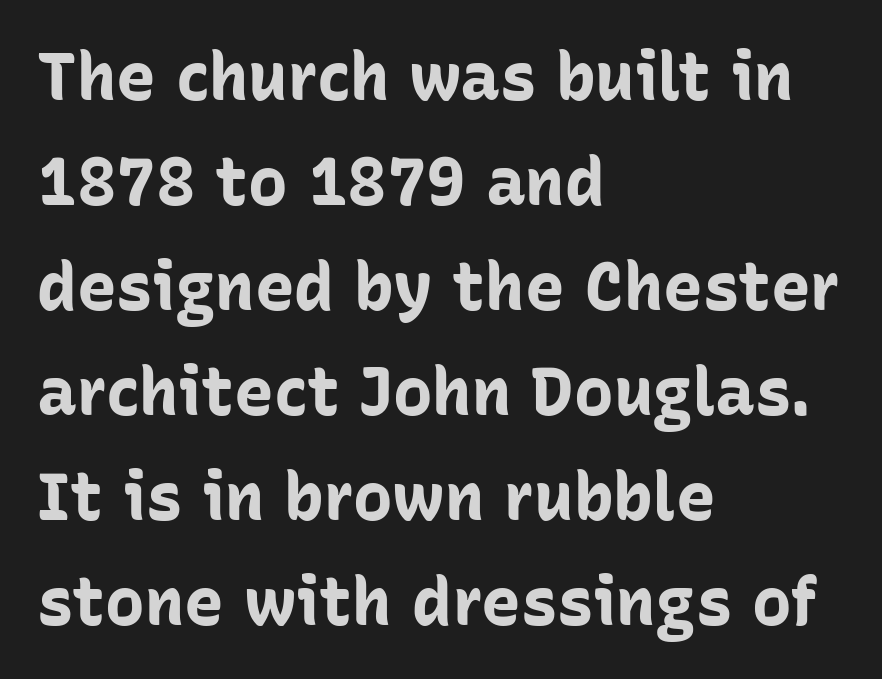
Q: Is the text bold? A: Yes.
Q: Is the text italic (slanted)? A: No, it is upright.
Q: Is the typeface a serif or a sans-serif typeface? A: Sans-serif.
Q: Is the text underlined? A: No.
Q: How is the paragraph aligned? A: Left-aligned.
Q: Is the spacing between letters normal or unusually wide? A: Normal.
Q: Is the spacing between lines tight, normal or loose? A: Normal.
Q: Width (condensed, normal, or wide)? A: Normal.
Q: Stroke contrast? A: Low.
Q: x-height? A: Medium.
Q: Monospaced? A: No.
